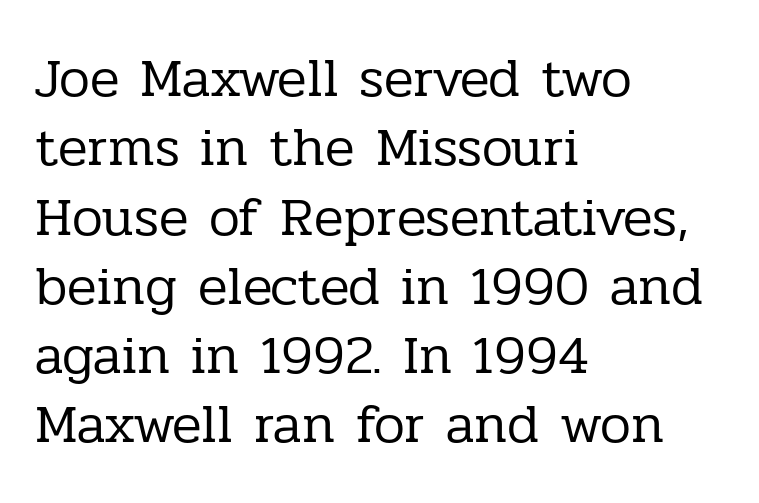
{"serif": "yes", "italic": "no", "bold": "no", "weight": "regular", "width": "normal", "stroke_contrast": "low", "x_height": "medium", "monospaced": "no", "underline": "no", "align": "left", "line_spacing": "normal", "line_spacing_ratio": 1.26, "letter_spacing": "normal", "letter_spacing_em": 0.0, "glyph_px": 55}
